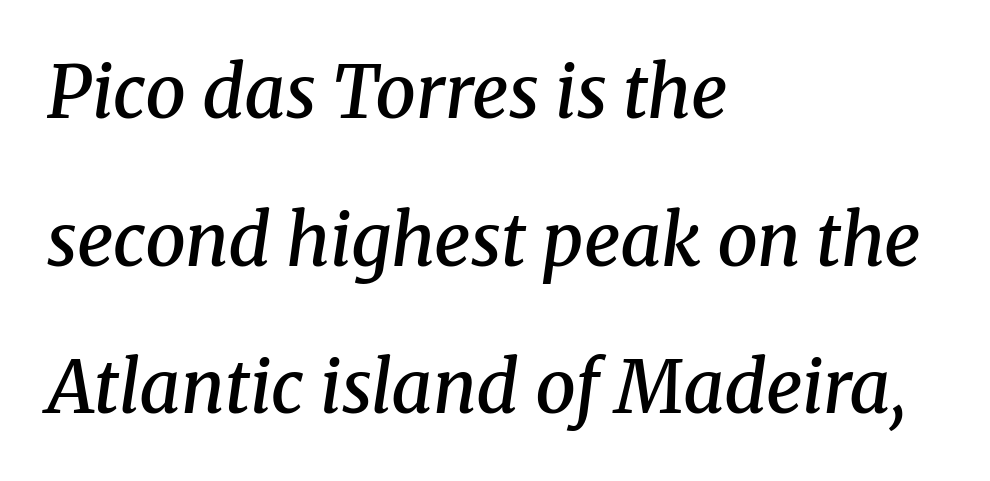
{"serif": "yes", "italic": "yes", "lean": "right", "slant_degrees": 8, "bold": "semi", "weight": "semibold", "width": "normal", "stroke_contrast": "medium", "x_height": "medium", "monospaced": "no", "underline": "no", "align": "left", "line_spacing": "loose", "line_spacing_ratio": 2.05, "letter_spacing": "normal", "letter_spacing_em": 0.0, "glyph_px": 72}
